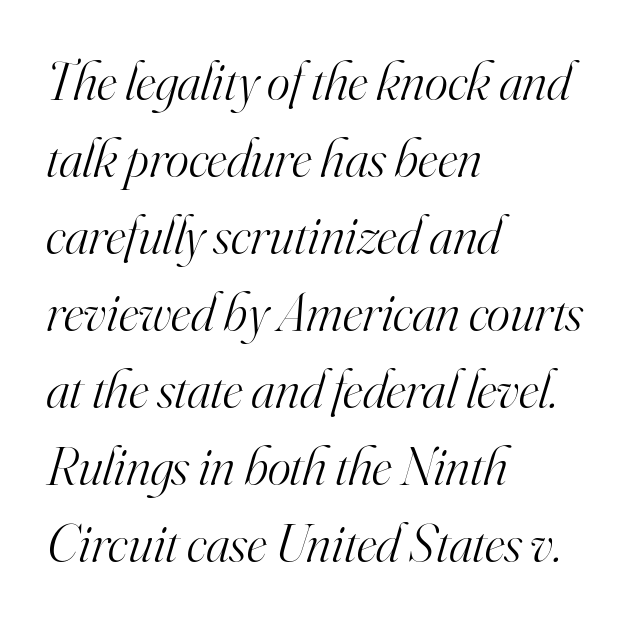
{"serif": "yes", "italic": "yes", "lean": "right", "slant_degrees": 16, "bold": "no", "weight": "light", "width": "normal", "stroke_contrast": "high", "x_height": "small", "monospaced": "no", "underline": "no", "align": "left", "line_spacing": "normal", "line_spacing_ratio": 1.4, "letter_spacing": "normal", "letter_spacing_em": 0.0, "glyph_px": 55}
